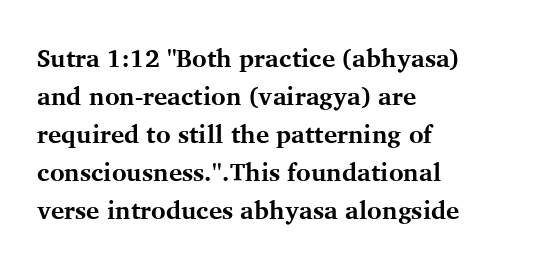
The image shows 25 px bold type, upright; set left-aligned, normal line spacing (1.52x), normal letter spacing, not underlined.
